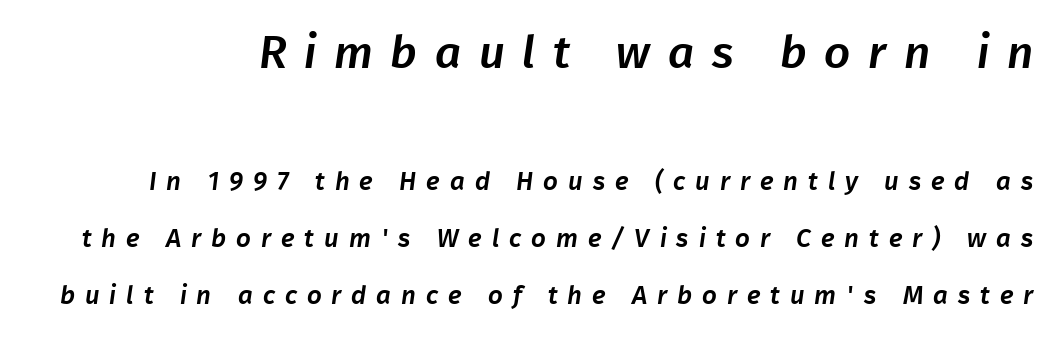
Q: Is the typeface a serif or a sans-serif typeface? A: Sans-serif.
Q: Is the text underlined? A: No.
Q: Is the spacing between letters normal or unusually wide? A: Unusually wide.
Q: Is the spacing between lines tight, normal or loose? A: Loose.
Q: Which block of text is set in a larger size, the first (top) or the second (bottom)? A: The first (top) one.
Q: Width (condensed, normal, or wide)? A: Normal.
Q: Stroke contrast? A: Low.
Q: x-height? A: Medium.
Q: Monospaced? A: No.
